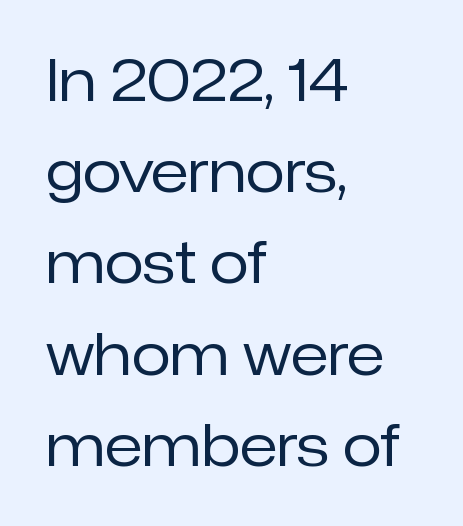
Q: Is the text bold? A: No.
Q: Is the text italic (slanted)? A: No, it is upright.
Q: Is the typeface a serif or a sans-serif typeface? A: Sans-serif.
Q: Is the text underlined? A: No.
Q: How is the paragraph aligned? A: Left-aligned.
Q: Is the spacing between letters normal or unusually wide? A: Normal.
Q: Is the spacing between lines tight, normal or loose? A: Normal.
Q: Width (condensed, normal, or wide)? A: Normal.
Q: Stroke contrast? A: Low.
Q: x-height? A: Medium.
Q: Monospaced? A: No.
